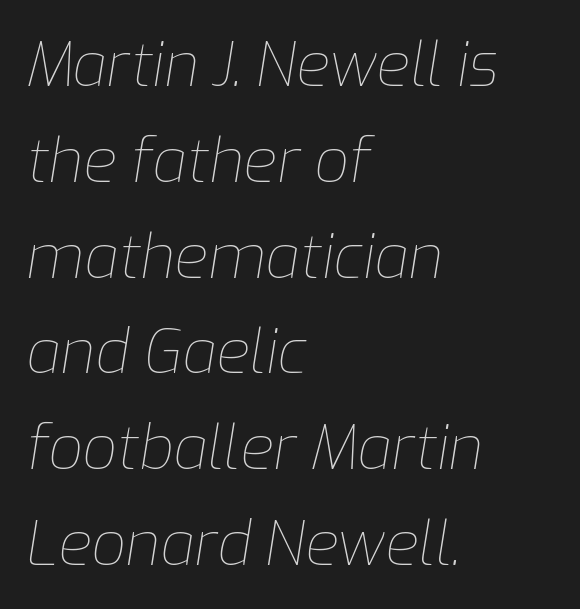
The image shows 61 px thin type, italic (leaning right); set left-aligned, normal line spacing (1.57x), normal letter spacing, not underlined; low stroke contrast and a medium x-height.
